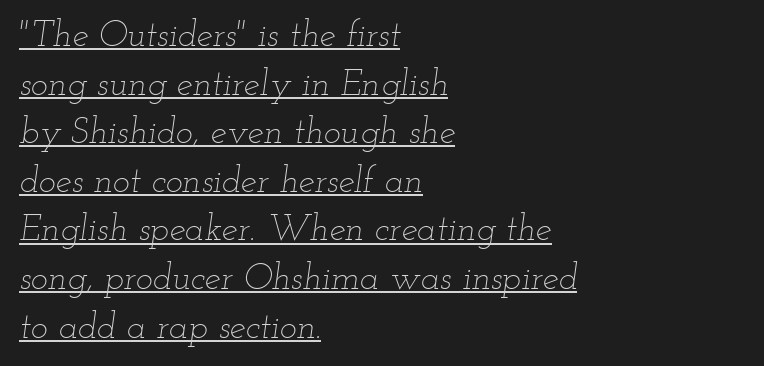
Q: Is the text bold? A: No.
Q: Is the text italic (slanted)? A: Yes, it leans right by about 12 degrees.
Q: Is the text underlined? A: Yes.
Q: How is the paragraph aligned? A: Left-aligned.
Q: Is the spacing between letters normal or unusually wide? A: Normal.
Q: Is the spacing between lines tight, normal or loose? A: Normal.
Q: Width (condensed, normal, or wide)? A: Wide.
Q: Stroke contrast? A: Low.
Q: x-height? A: Small.
Q: Monospaced? A: No.
